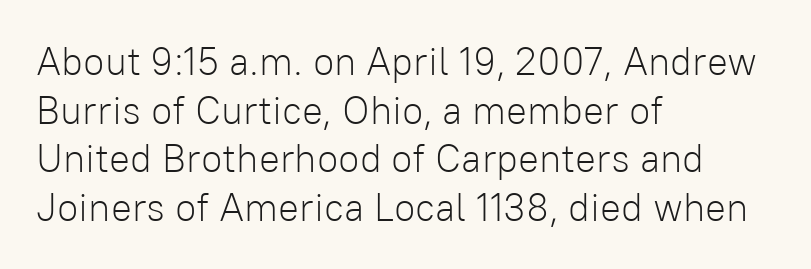
The image shows 39 px light sans-serif type, upright; set left-aligned, normal line spacing (1.25x), normal letter spacing, not underlined; low stroke contrast and a medium x-height.
